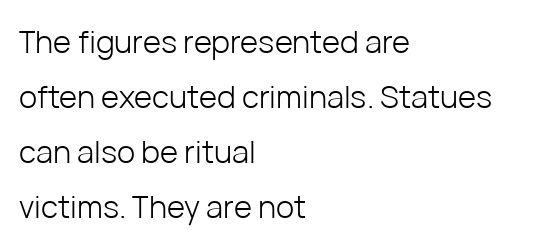
The image shows 31 px light sans-serif type, upright; set left-aligned, line spacing 1.77x, normal letter spacing, not underlined; low stroke contrast and a medium x-height.
